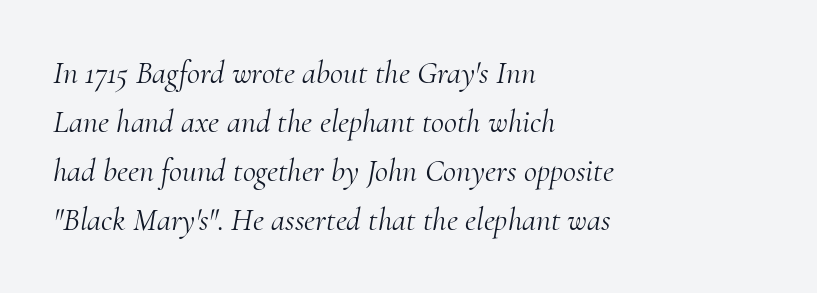
This block has exactly the height ordinary leading produces. Each letter's strokes conclude with small projecting serifs. Descenders hang freely into open space. Is this a heavy cut? Hardly; it is regular or lighter. Character widths vary here, with narrow letters taking less room than wide ones.
